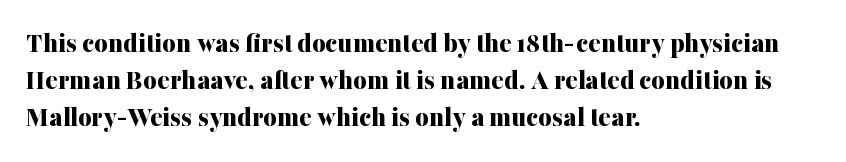
The image shows 29 px bold serif type, upright; set left-aligned, normal line spacing (1.27x), normal letter spacing, not underlined; medium stroke contrast and a medium x-height.
